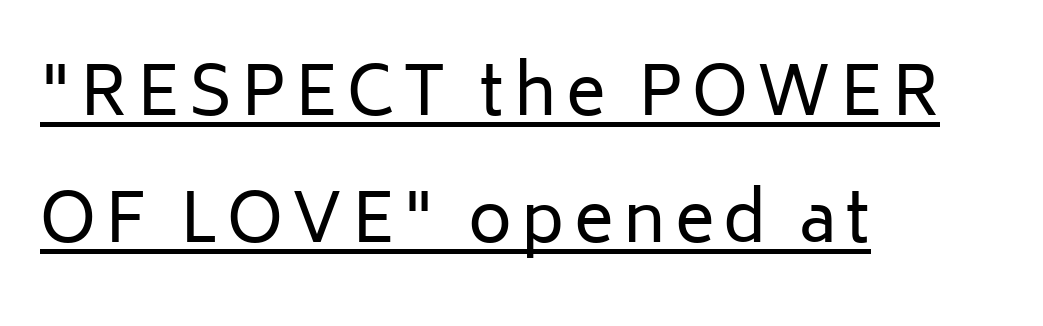
{"serif": "no", "italic": "no", "bold": "no", "weight": "regular", "width": "normal", "stroke_contrast": "low", "x_height": "medium", "monospaced": "no", "underline": "yes", "align": "left", "line_spacing_ratio": 1.89, "glyph_px": 67}
